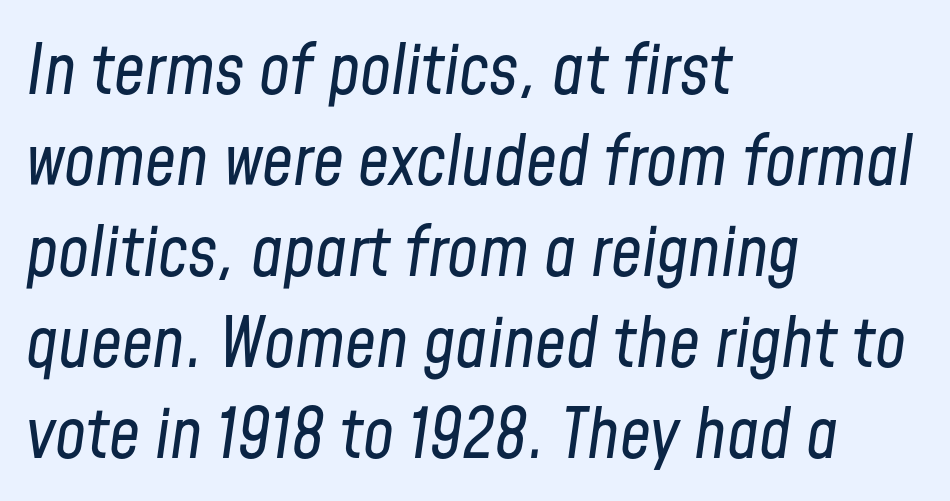
The image shows 69 px regular-weight, condensed type, italic (leaning right); set left-aligned, normal line spacing (1.32x), normal letter spacing, not underlined; low stroke contrast and a medium x-height.
